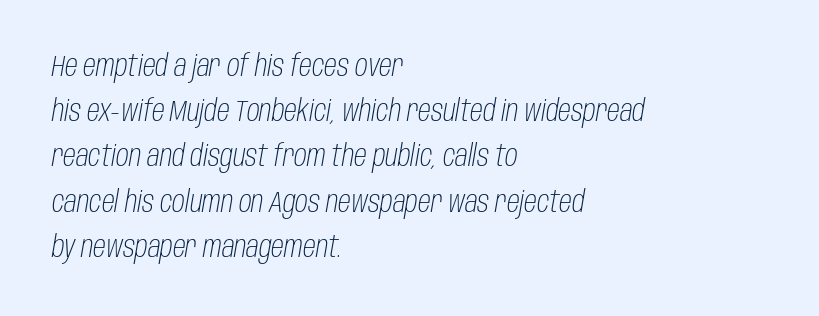
{"italic": "yes", "lean": "right", "slant_degrees": 10, "bold": "no", "weight": "light", "width": "condensed", "stroke_contrast": "low", "x_height": "large", "monospaced": "no", "underline": "no", "align": "left", "line_spacing": "normal", "line_spacing_ratio": 1.56, "letter_spacing": "normal", "letter_spacing_em": 0.0, "glyph_px": 29}
